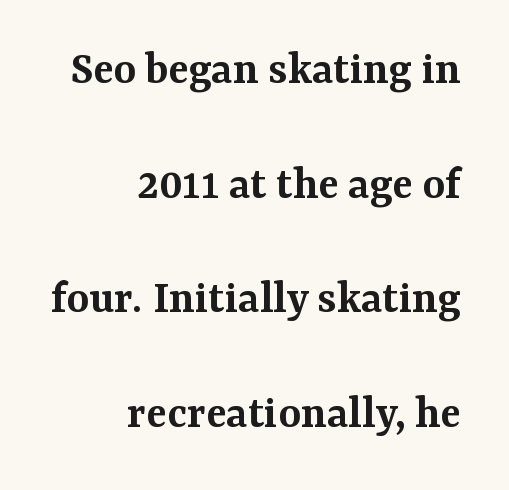
Q: Is the text bold? A: Semi-bold.
Q: Is the text italic (slanted)? A: No, it is upright.
Q: Is the typeface a serif or a sans-serif typeface? A: Serif.
Q: Is the text underlined? A: No.
Q: How is the paragraph aligned? A: Right-aligned.
Q: Is the spacing between letters normal or unusually wide? A: Normal.
Q: Is the spacing between lines tight, normal or loose? A: Loose.
Q: Width (condensed, normal, or wide)? A: Normal.
Q: Stroke contrast? A: Medium.
Q: x-height? A: Medium.
Q: Monospaced? A: No.
